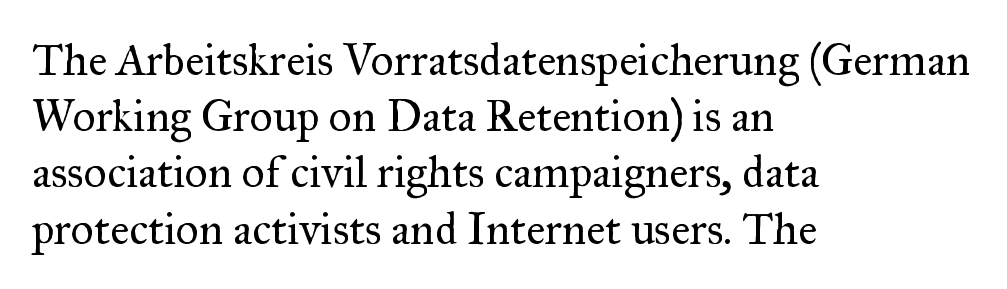
Q: Is the text bold? A: No.
Q: Is the text italic (slanted)? A: No, it is upright.
Q: Is the typeface a serif or a sans-serif typeface? A: Serif.
Q: Is the text underlined? A: No.
Q: How is the paragraph aligned? A: Left-aligned.
Q: Is the spacing between letters normal or unusually wide? A: Normal.
Q: Is the spacing between lines tight, normal or loose? A: Normal.
Q: Width (condensed, normal, or wide)? A: Normal.
Q: Stroke contrast? A: Medium.
Q: x-height? A: Small.
Q: Monospaced? A: No.
